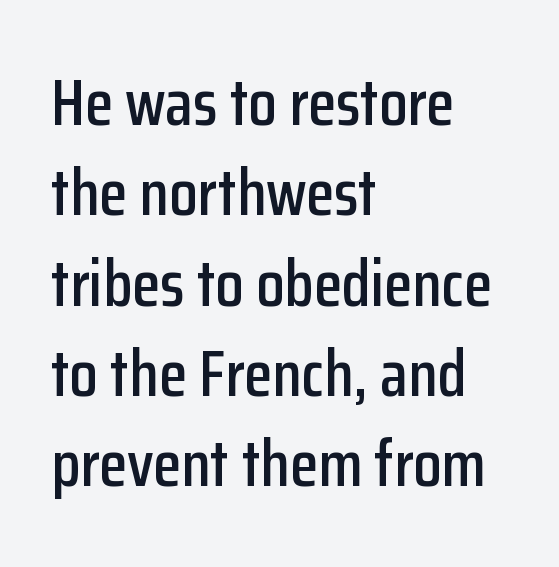
The image shows 65 px condensed sans-serif type, upright; set left-aligned, normal line spacing (1.39x), normal letter spacing, not underlined; low stroke contrast and a medium x-height.
